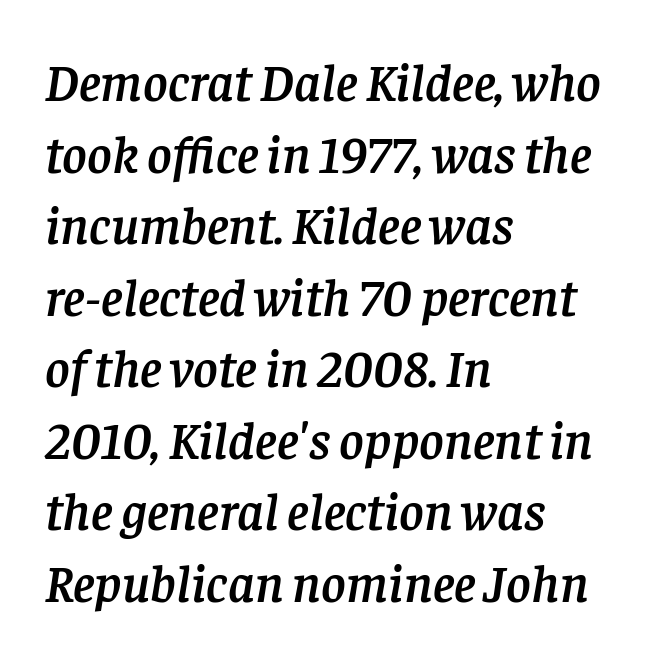
The image shows 53 px serif type, italic (leaning right); set left-aligned, normal line spacing (1.35x), normal letter spacing, not underlined; low stroke contrast and a large x-height.
